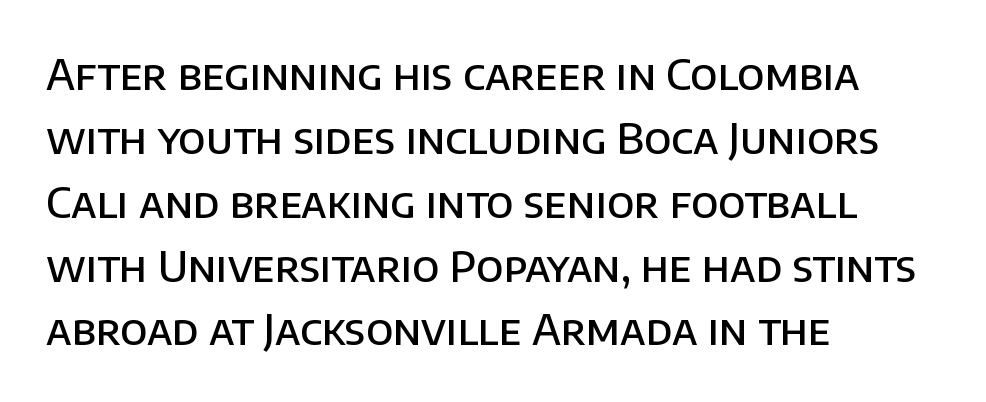
These lines sit exactly where default settings would place them. These lines stack with their left ends in a neat column. The characters display no serif detailing; their extremities are plain. Clear beneath every line of the passage.
